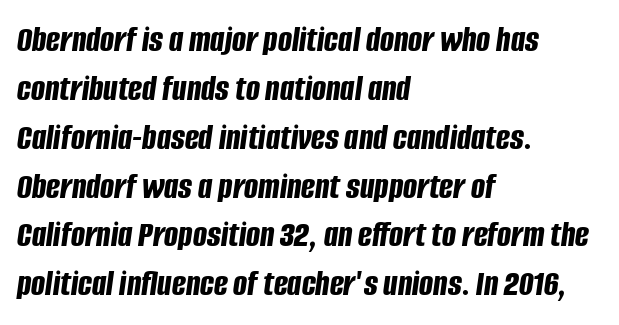
Q: Is the text bold? A: Yes.
Q: Is the text italic (slanted)? A: Yes, it leans right by about 8 degrees.
Q: Is the text underlined? A: No.
Q: How is the paragraph aligned? A: Left-aligned.
Q: Is the spacing between letters normal or unusually wide? A: Normal.
Q: Is the spacing between lines tight, normal or loose? A: Normal.
Q: Width (condensed, normal, or wide)? A: Condensed.
Q: Stroke contrast? A: Low.
Q: x-height? A: Large.
Q: Monospaced? A: No.
